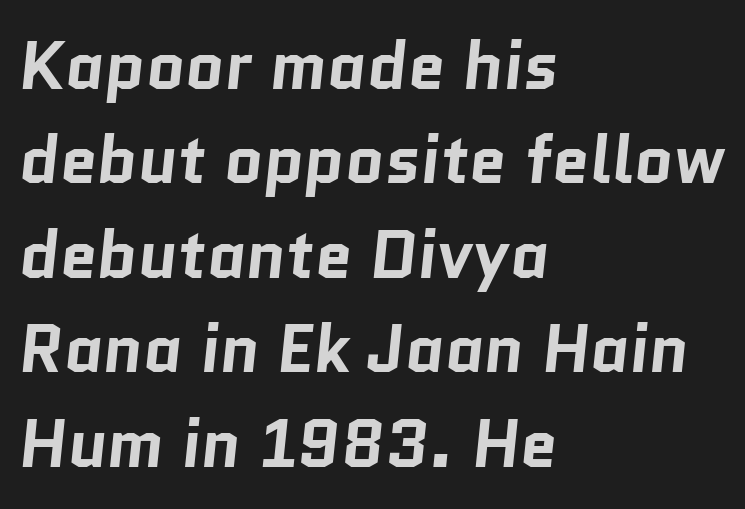
The image shows 67 px bold sans-serif type; set left-aligned, normal line spacing (1.41x), normal letter spacing, not underlined; low stroke contrast and a medium x-height.
